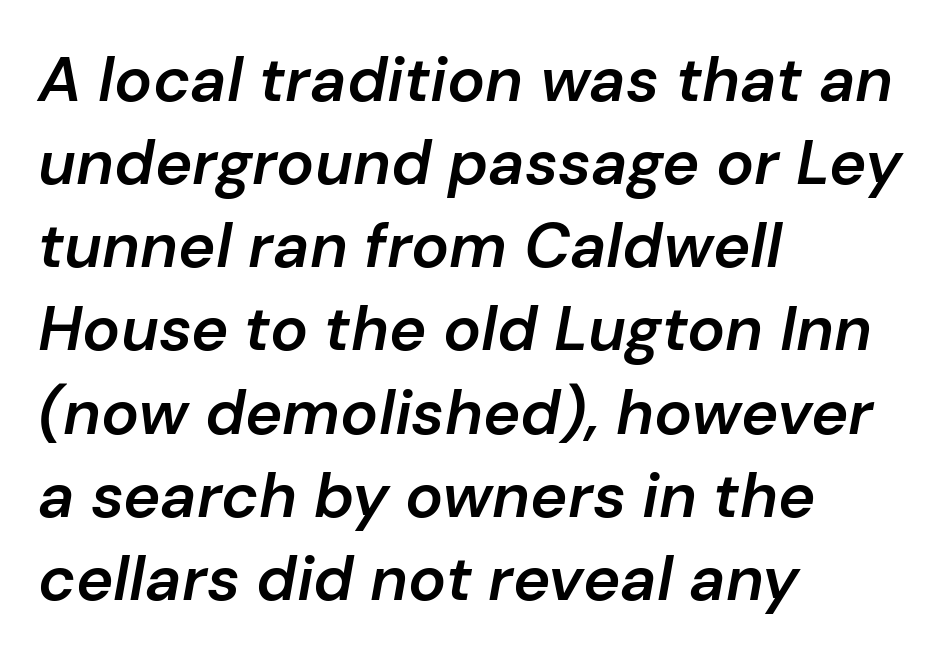
{"italic": "yes", "lean": "right", "slant_degrees": 10, "bold": "semi", "weight": "semibold", "width": "normal", "stroke_contrast": "low", "x_height": "medium", "monospaced": "no", "underline": "no", "align": "left", "line_spacing": "normal", "line_spacing_ratio": 1.32, "letter_spacing": "normal", "letter_spacing_em": 0.0, "glyph_px": 63}
